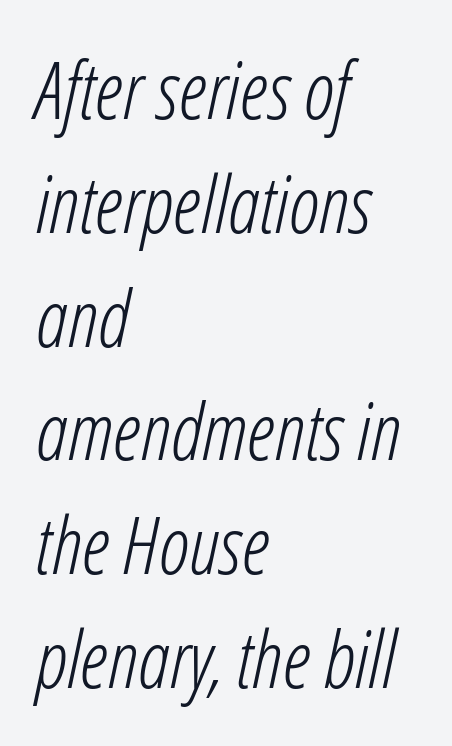
The image shows 79 px light, condensed type, italic (leaning right); set left-aligned, normal line spacing (1.44x), normal letter spacing, not underlined; low stroke contrast and a medium x-height.
